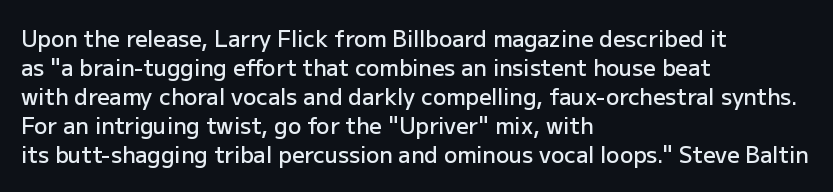
Q: Is the text bold? A: Semi-bold.
Q: Is the text italic (slanted)? A: No, it is upright.
Q: Is the text underlined? A: No.
Q: How is the paragraph aligned? A: Left-aligned.
Q: Is the spacing between letters normal or unusually wide? A: Normal.
Q: Is the spacing between lines tight, normal or loose? A: Normal.
